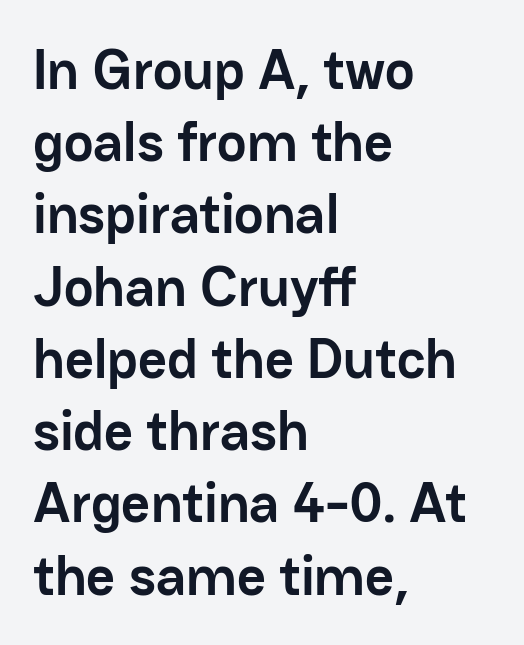
Q: Is the text bold? A: Yes.
Q: Is the text italic (slanted)? A: No, it is upright.
Q: Is the typeface a serif or a sans-serif typeface? A: Sans-serif.
Q: Is the text underlined? A: No.
Q: How is the paragraph aligned? A: Left-aligned.
Q: Is the spacing between letters normal or unusually wide? A: Normal.
Q: Is the spacing between lines tight, normal or loose? A: Normal.
Q: Width (condensed, normal, or wide)? A: Normal.
Q: Stroke contrast? A: Low.
Q: x-height? A: Medium.
Q: Monospaced? A: No.
